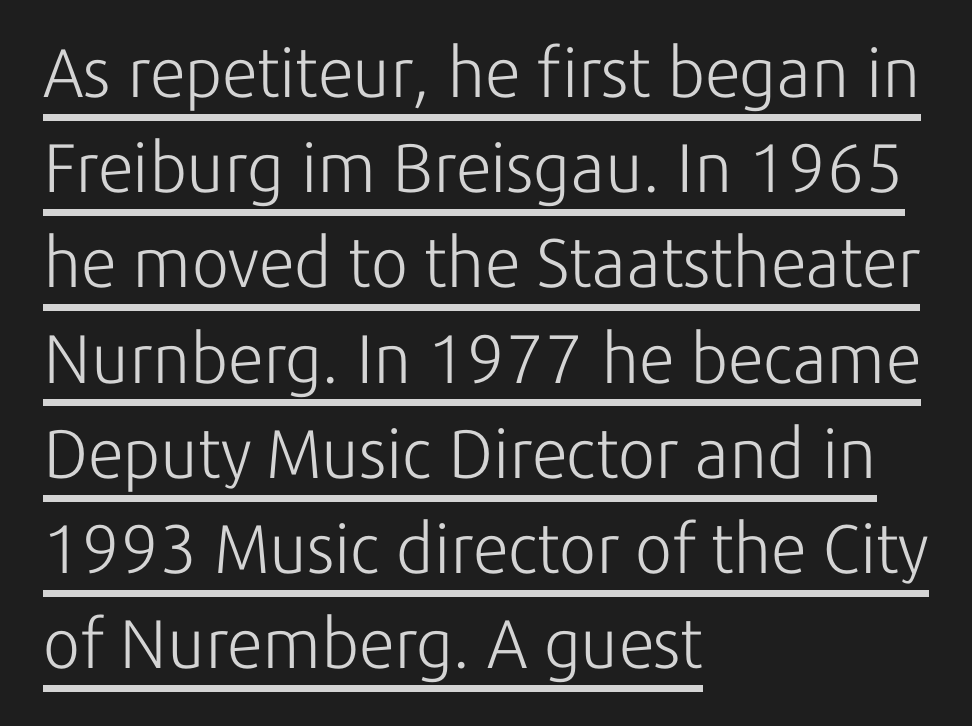
Q: Is the text bold? A: No.
Q: Is the text italic (slanted)? A: No, it is upright.
Q: Is the typeface a serif or a sans-serif typeface? A: Sans-serif.
Q: Is the text underlined? A: Yes.
Q: How is the paragraph aligned? A: Left-aligned.
Q: Is the spacing between letters normal or unusually wide? A: Normal.
Q: Is the spacing between lines tight, normal or loose? A: Normal.
Q: Width (condensed, normal, or wide)? A: Normal.
Q: Stroke contrast? A: Low.
Q: x-height? A: Medium.
Q: Monospaced? A: No.
